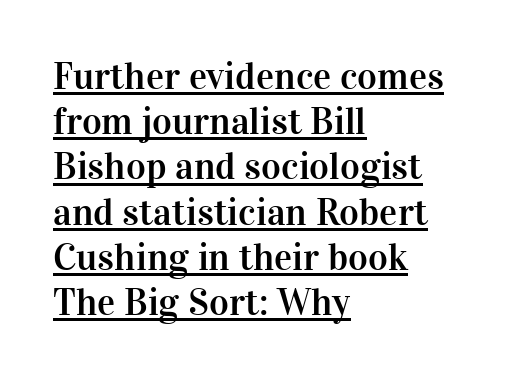
Q: Is the text italic (slanted)? A: No, it is upright.
Q: Is the typeface a serif or a sans-serif typeface? A: Serif.
Q: Is the text underlined? A: Yes.
Q: How is the paragraph aligned? A: Left-aligned.
Q: Is the spacing between letters normal or unusually wide? A: Normal.
Q: Width (condensed, normal, or wide)? A: Normal.
Q: Stroke contrast? A: High.
Q: x-height? A: Medium.
Q: Monospaced? A: No.
